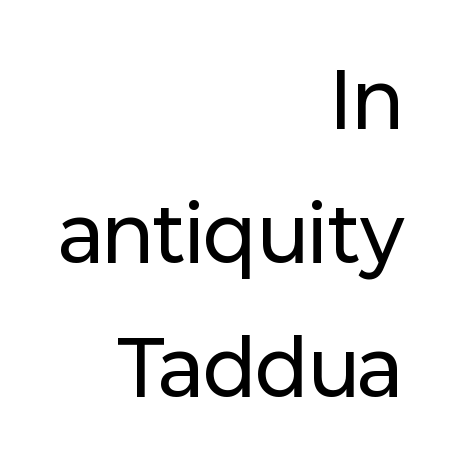
Q: Is the text italic (slanted)? A: No, it is upright.
Q: Is the typeface a serif or a sans-serif typeface? A: Sans-serif.
Q: Is the text underlined? A: No.
Q: How is the paragraph aligned? A: Right-aligned.
Q: Is the spacing between letters normal or unusually wide? A: Normal.
Q: Width (condensed, normal, or wide)? A: Normal.
Q: Stroke contrast? A: Low.
Q: x-height? A: Medium.
Q: Monospaced? A: No.
